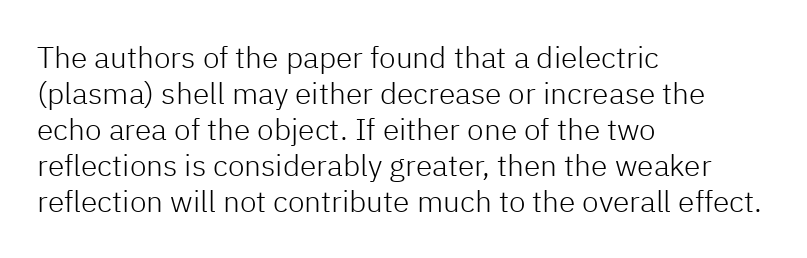
A typesetter would mark this as roman, not italic. Letter spacing: default. Varying glyph widths throughout — classic text-font behaviour. Lines of text with bare space underneath.
